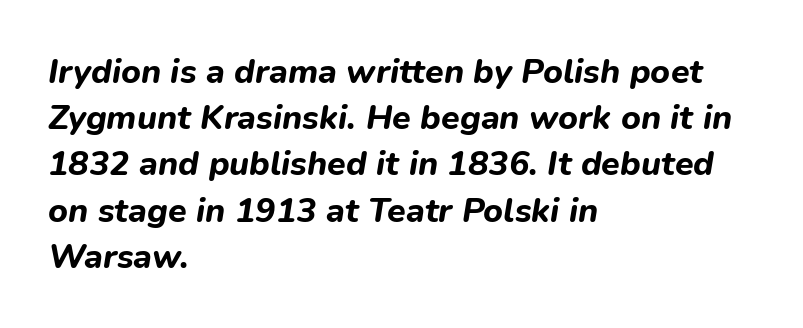
Q: Is the text bold? A: Yes.
Q: Is the text italic (slanted)? A: Yes, it leans right by about 9 degrees.
Q: Is the text underlined? A: No.
Q: How is the paragraph aligned? A: Left-aligned.
Q: Is the spacing between letters normal or unusually wide? A: Normal.
Q: Is the spacing between lines tight, normal or loose? A: Normal.
Q: Width (condensed, normal, or wide)? A: Normal.
Q: Stroke contrast? A: Low.
Q: x-height? A: Medium.
Q: Monospaced? A: No.
